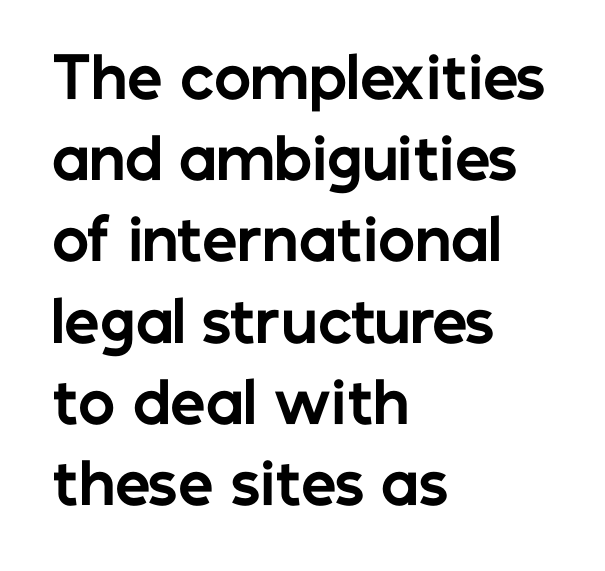
{"serif": "no", "italic": "no", "bold": "yes", "weight": "bold", "width": "normal", "stroke_contrast": "low", "x_height": "medium", "monospaced": "no", "underline": "no", "align": "left", "line_spacing": "normal", "line_spacing_ratio": 1.45, "letter_spacing": "normal", "letter_spacing_em": 0.0, "glyph_px": 56}
